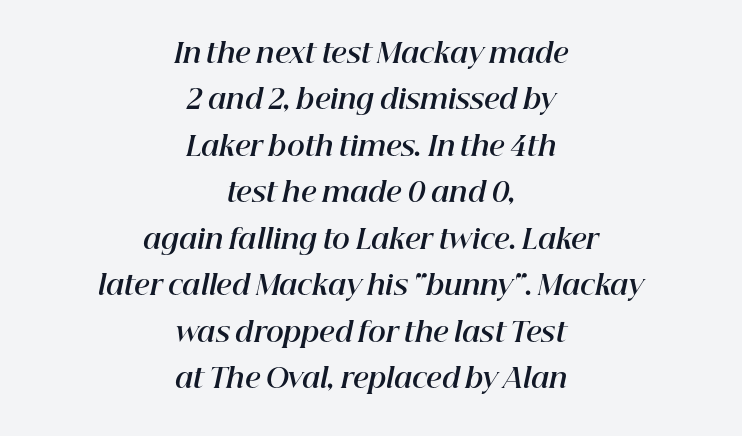
Q: Is the text bold? A: Yes.
Q: Is the text italic (slanted)? A: Yes, it leans right by about 12 degrees.
Q: Is the text underlined? A: No.
Q: How is the paragraph aligned? A: Centered.
Q: Is the spacing between letters normal or unusually wide? A: Normal.
